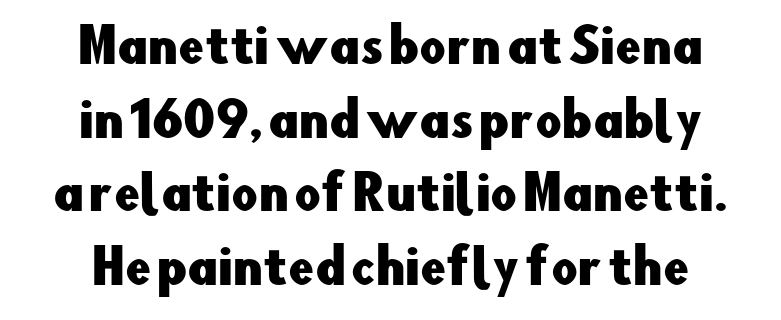
{"serif": "no", "italic": "no", "width": "normal", "stroke_contrast": "low", "x_height": "small", "monospaced": "no", "underline": "no", "line_spacing": "normal", "line_spacing_ratio": 1.6, "letter_spacing": "normal", "letter_spacing_em": 0.0, "glyph_px": 46}
